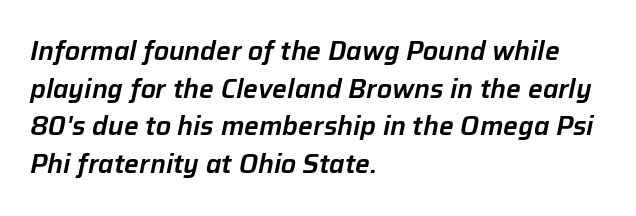
The image shows 26 px text type, italic (leaning right); set left-aligned, normal line spacing (1.45x), normal letter spacing, not underlined.
